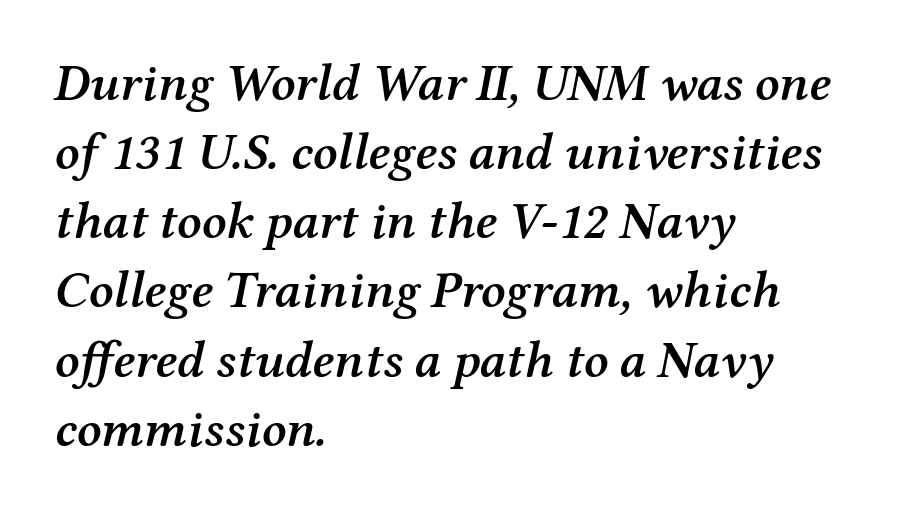
The image shows 52 px semibold serif type, italic (leaning right); set left-aligned, normal line spacing (1.33x), normal letter spacing, not underlined; medium stroke contrast and a medium x-height.
